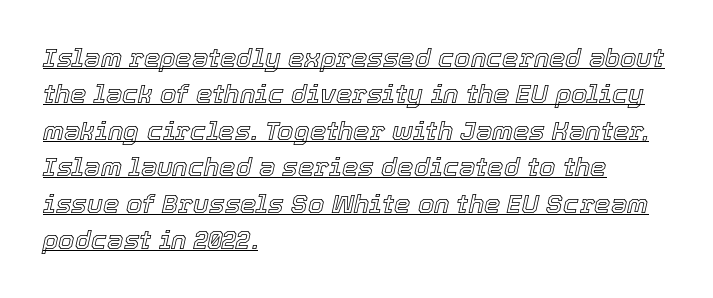
The image shows 26 px text type, italic (leaning right); set left-aligned, normal line spacing (1.4x), normal letter spacing, underlined.
